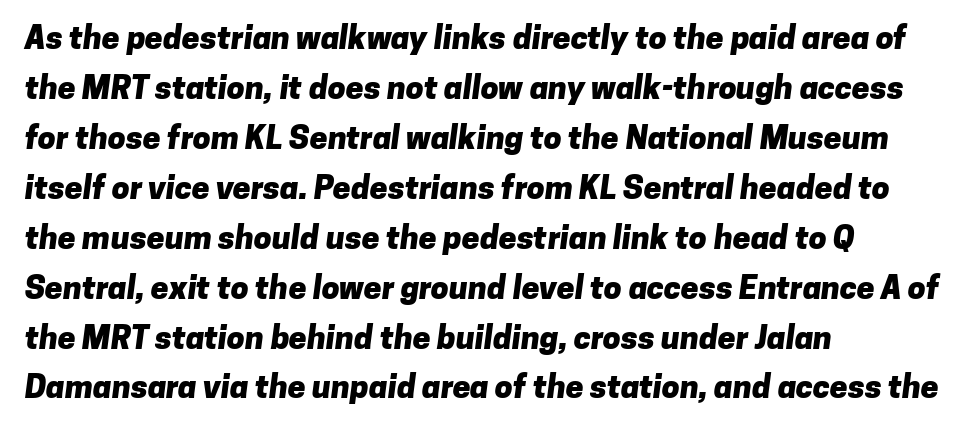
Line beginnings align vertically; line endings do not. Leading matches the norm, producing a regular column. The rendering shows plain stroke endings on the letterforms — a sans-serif design. You'd pick this weight for a headline — it's a proper bold. The letters advance in unequal steps, a hallmark of proportional type.
